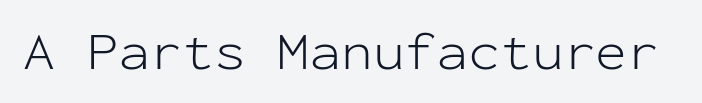
The image shows 53 px light sans-serif type, upright, monospaced; set normal letter spacing, not underlined; low stroke contrast and a medium x-height.
